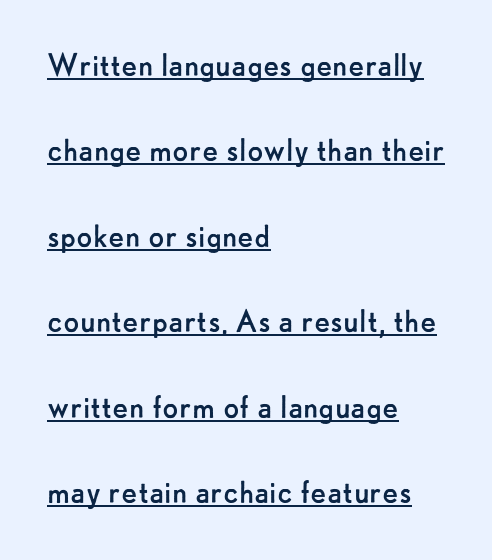
The image shows 37 px regular-weight sans-serif type, upright; set left-aligned, loose line spacing (2.31x), normal letter spacing, underlined; low stroke contrast and a small x-height.
